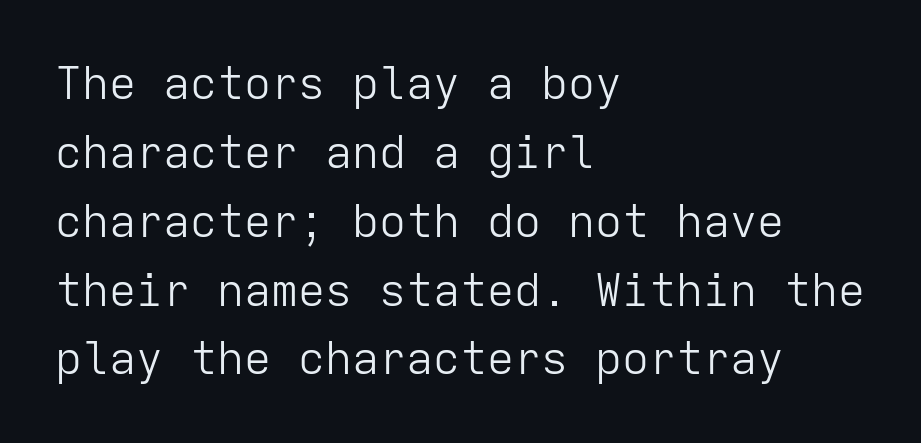
Q: Is the text bold? A: No.
Q: Is the text italic (slanted)? A: No, it is upright.
Q: Is the typeface a serif or a sans-serif typeface? A: Sans-serif.
Q: Is the text underlined? A: No.
Q: How is the paragraph aligned? A: Left-aligned.
Q: Is the spacing between letters normal or unusually wide? A: Normal.
Q: Is the spacing between lines tight, normal or loose? A: Normal.
Q: Width (condensed, normal, or wide)? A: Normal.
Q: Stroke contrast? A: Low.
Q: x-height? A: Medium.
Q: Monospaced? A: Yes.
